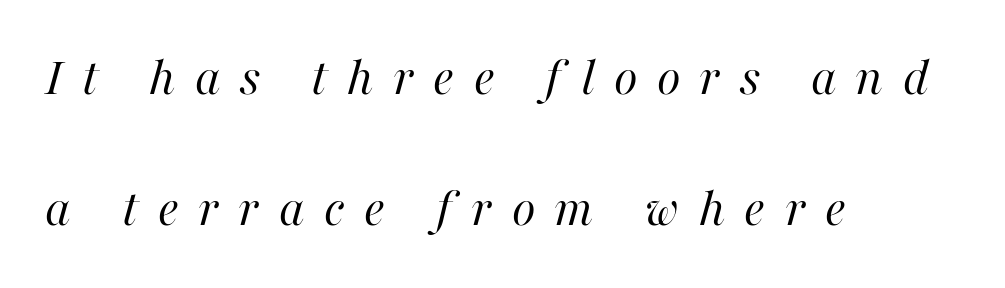
Q: Is the text bold? A: No.
Q: Is the text italic (slanted)? A: Yes, it leans right by about 16 degrees.
Q: Is the text underlined? A: No.
Q: How is the paragraph aligned? A: Left-aligned.
Q: Is the spacing between letters normal or unusually wide? A: Unusually wide.
Q: Is the spacing between lines tight, normal or loose? A: Loose.
Q: Width (condensed, normal, or wide)? A: Normal.
Q: Stroke contrast? A: High.
Q: x-height? A: Medium.
Q: Monospaced? A: No.
